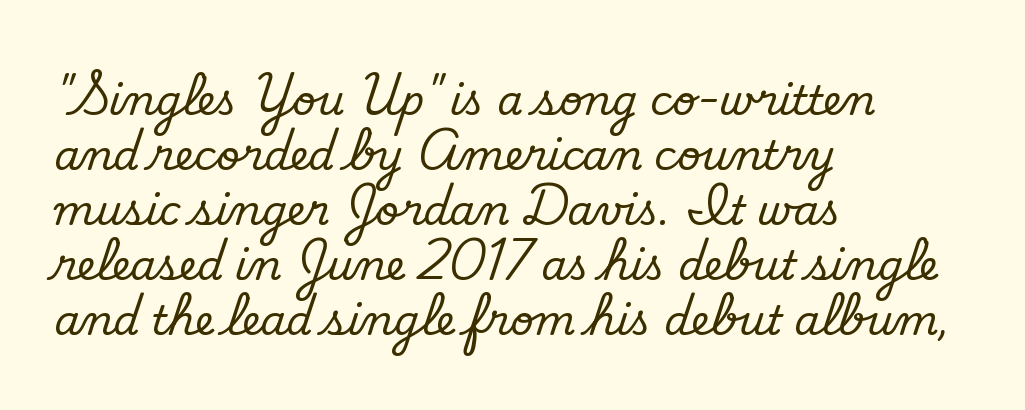
The image shows 41 px regular-weight sans-serif type; set left-aligned, normal line spacing (1.34x), normal letter spacing, not underlined; low stroke contrast and a small x-height.
